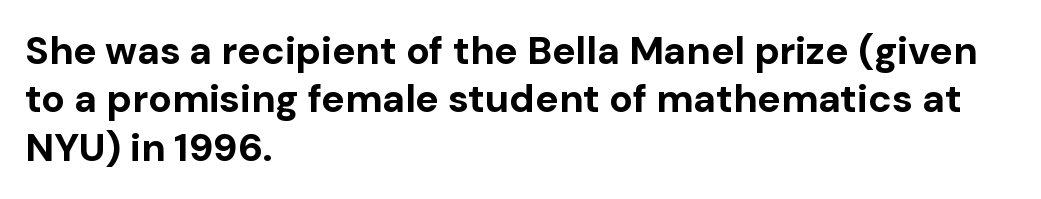
{"serif": "no", "italic": "no", "bold": "yes", "weight": "bold", "width": "normal", "stroke_contrast": "low", "x_height": "medium", "monospaced": "no", "underline": "no", "align": "left", "line_spacing_ratio": 1.24, "letter_spacing": "normal", "letter_spacing_em": 0.0, "glyph_px": 39}
